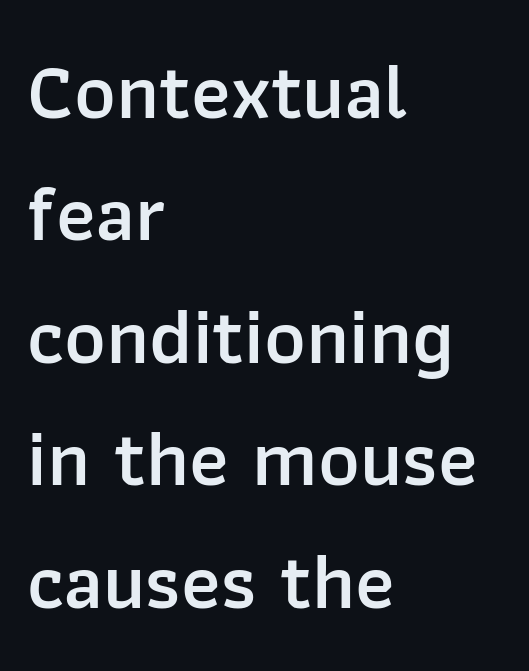
Q: Is the text bold? A: Semi-bold.
Q: Is the text italic (slanted)? A: No, it is upright.
Q: Is the typeface a serif or a sans-serif typeface? A: Sans-serif.
Q: Is the text underlined? A: No.
Q: How is the paragraph aligned? A: Left-aligned.
Q: Is the spacing between letters normal or unusually wide? A: Normal.
Q: Is the spacing between lines tight, normal or loose? A: Normal.
Q: Width (condensed, normal, or wide)? A: Normal.
Q: Stroke contrast? A: Low.
Q: x-height? A: Medium.
Q: Monospaced? A: No.
